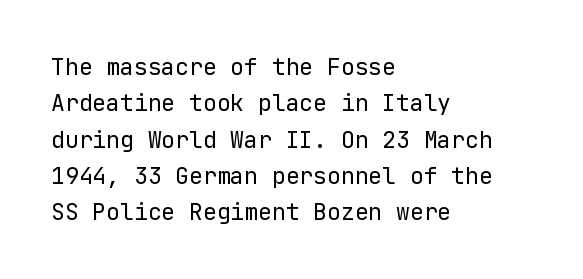
Q: Is the text bold? A: No.
Q: Is the text italic (slanted)? A: No, it is upright.
Q: Is the text underlined? A: No.
Q: How is the paragraph aligned? A: Left-aligned.
Q: Is the spacing between letters normal or unusually wide? A: Normal.
Q: Is the spacing between lines tight, normal or loose? A: Normal.
